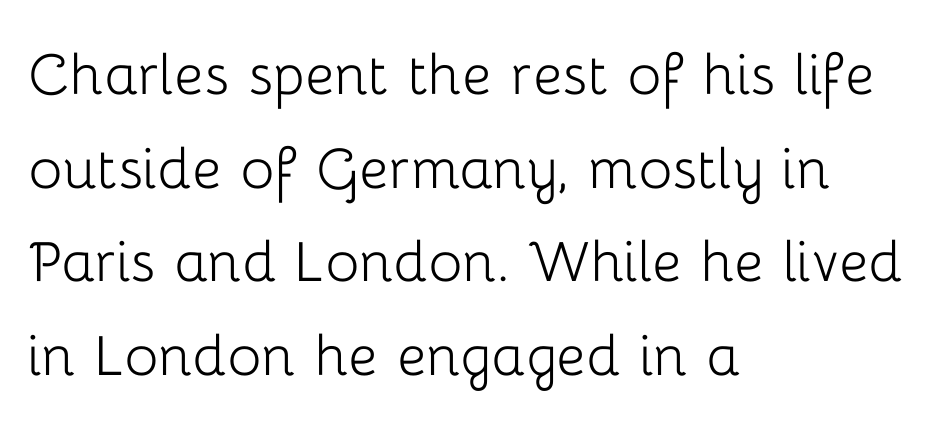
{"serif": "no", "italic": "no", "bold": "no", "weight": "light", "width": "normal", "stroke_contrast": "low", "x_height": "medium", "monospaced": "no", "underline": "no", "align": "left", "line_spacing": "normal", "line_spacing_ratio": 1.32, "letter_spacing": "normal", "letter_spacing_em": 0.0, "glyph_px": 71}
